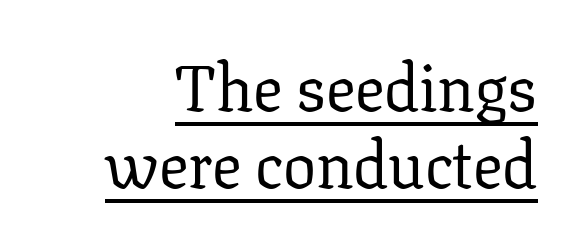
{"serif": "yes", "italic": "no", "bold": "no", "weight": "regular", "width": "normal", "stroke_contrast": "low", "x_height": "medium", "monospaced": "no", "underline": "yes", "align": "right", "line_spacing_ratio": 1.16, "letter_spacing": "normal", "letter_spacing_em": 0.0, "glyph_px": 66}
